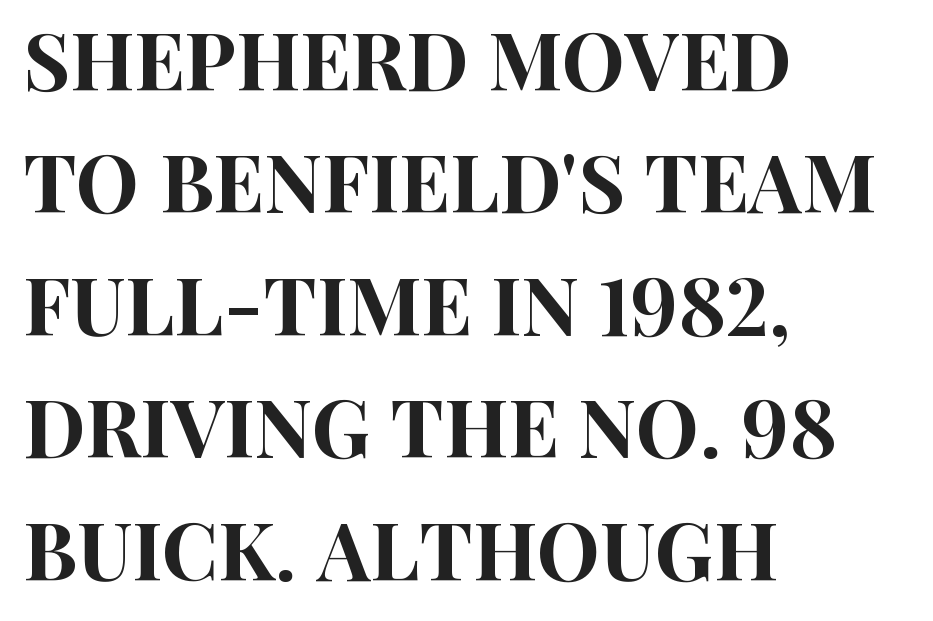
Words float on clear page, feet unadorned. Spacing verdict: proportional, widths tailored to each character. Is the block centered? No — it sits flush against the left margin. The letters carry no serifs — their stems end cleanly without finishing strokes.
